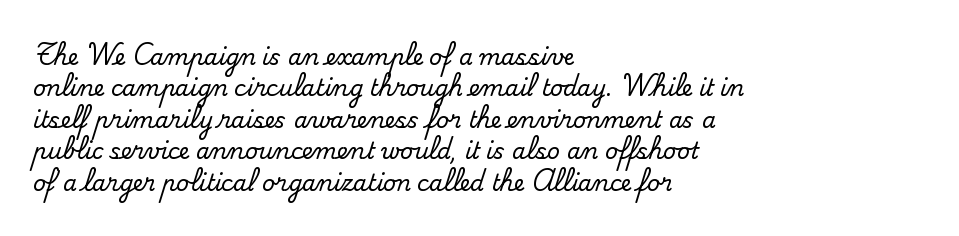
Quick note: underline off. Interline gaps are of average width in this sample. How are the letters spaced? Ordinarily, with no added tracking. The lines are quadded left.
